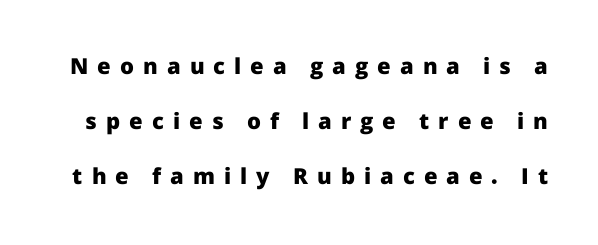
Q: Is the text bold? A: Yes.
Q: Is the text italic (slanted)? A: No, it is upright.
Q: Is the text underlined? A: No.
Q: Is the spacing between letters normal or unusually wide? A: Unusually wide.
Q: Is the spacing between lines tight, normal or loose? A: Loose.
